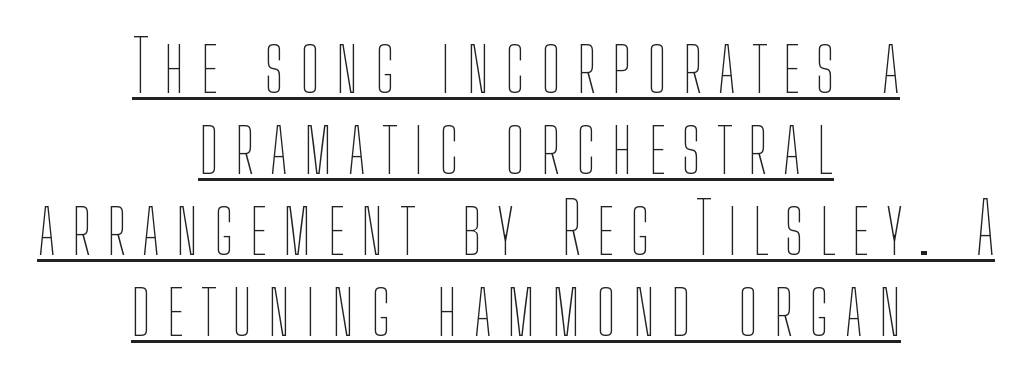
Centered paragraph, ragged on both sides. Here the designer chose a conventional face with non-uniform glyph widths. These lines have a slow, spaced-out rhythm from letter to letter. Compared with a typical body face, this is equally light or lighter still. Whoever set this chose condensed vertical rhythm over breathing room.
